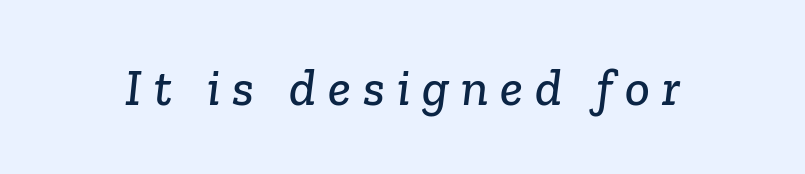
The image shows 52 px serif type; set unusually wide letter spacing (+0.23 em), not underlined; low stroke contrast and a medium x-height.
